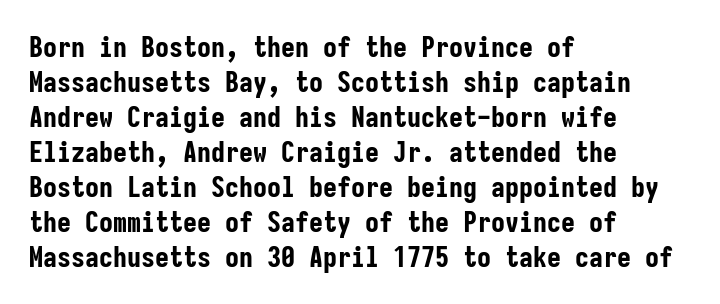
Lines of text with bare space underneath. Rendered with straight, roman letterforms. The letters march in equal steps, a hallmark of fixed-pitch type. These lines sit exactly where default settings would place them.
